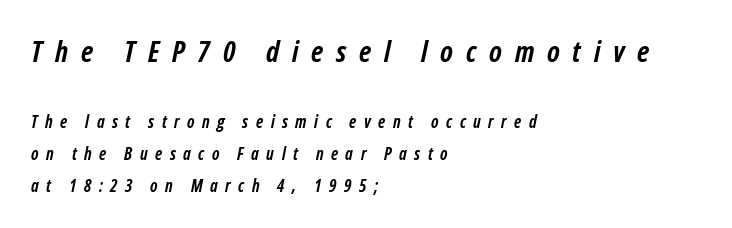
Top chunk: large. Bottom chunk: small. Tracking here is generous; glyphs stand well apart from one another. The paragraph has a hard left edge and a soft right edge. Strokes here are thick enough to call this a true bold. If you drew a line through each stem, it would be angled.
